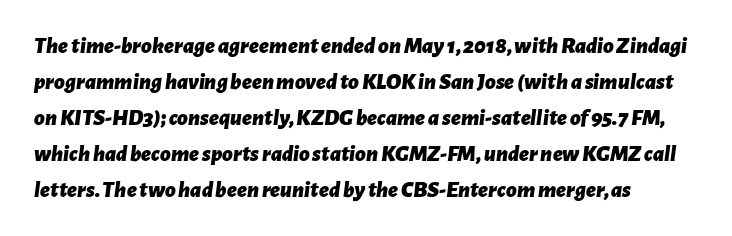
{"italic": "yes", "lean": "right", "slant_degrees": 7, "bold": "yes", "underline": "no", "align": "left", "line_spacing": "normal", "line_spacing_ratio": 1.56, "letter_spacing": "normal", "letter_spacing_em": 0.0, "glyph_px": 23}
